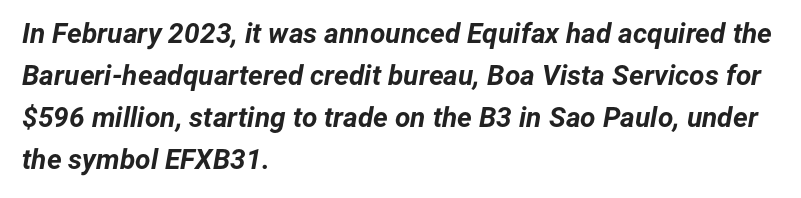
Successive baselines arrive at the customary interval. Bare-footed words on every line. What weight is shown? A full bold with thick strokes. Between one letter and the next there's only the usual sliver of space.
